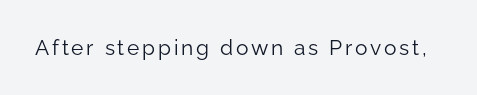
{"italic": "no", "bold": "no", "underline": "no", "glyph_px": 21}
